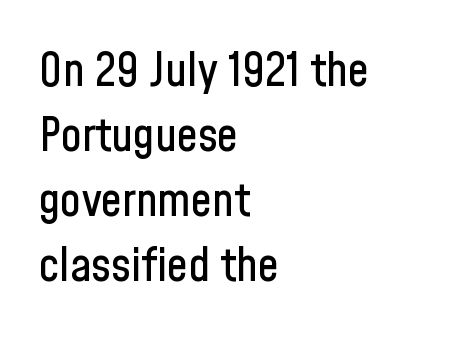
Unmarked baselines from the first word to the last. Between one letter and the next there's only the usual sliver of space. Do the characters align in a grid? No, the font is proportional. Evenly set lines give the paragraph a standard silhouette. The characters display no serif detailing; their extremities are plain.
